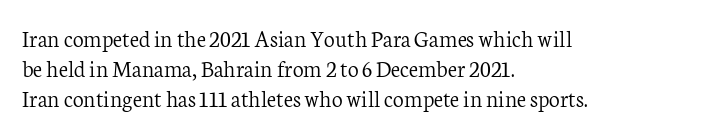
Q: Is the text bold? A: No.
Q: Is the text italic (slanted)? A: No, it is upright.
Q: Is the text underlined? A: No.
Q: How is the paragraph aligned? A: Left-aligned.
Q: Is the spacing between letters normal or unusually wide? A: Normal.
